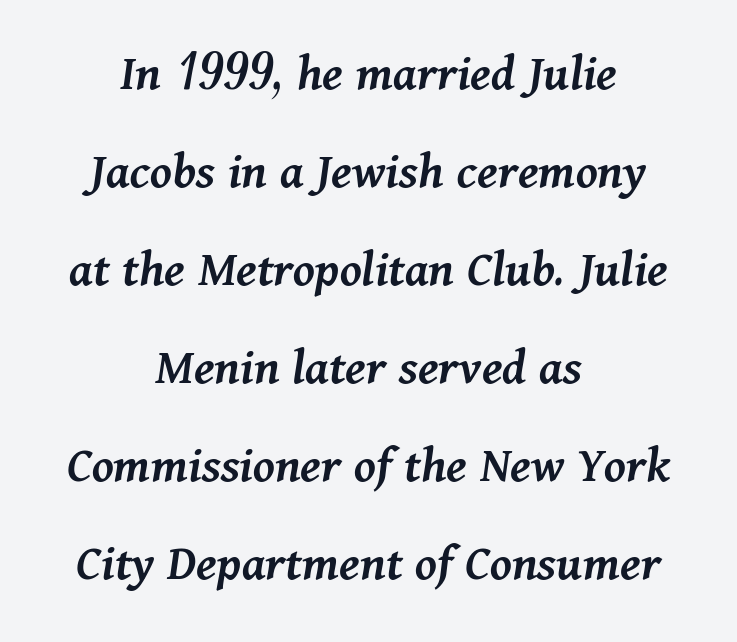
{"italic": "yes", "lean": "right", "slant_degrees": 11, "bold": "semi", "weight": "semibold", "width": "normal", "stroke_contrast": "medium", "x_height": "medium", "monospaced": "no", "underline": "no", "align": "center", "line_spacing_ratio": 1.85, "letter_spacing": "normal", "letter_spacing_em": 0.0, "glyph_px": 53}
